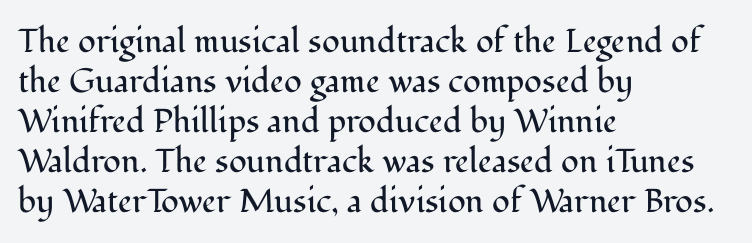
The baseline area is clear. Posture: straight, roman, zero tilt. This rendering employs a face with finishing strokes, i.e., a serif. This rendering leaves character spacing at its baseline value. Stems and bowls with no extra thickness — not bold. Is the block centered? No — it sits flush against the left margin.
